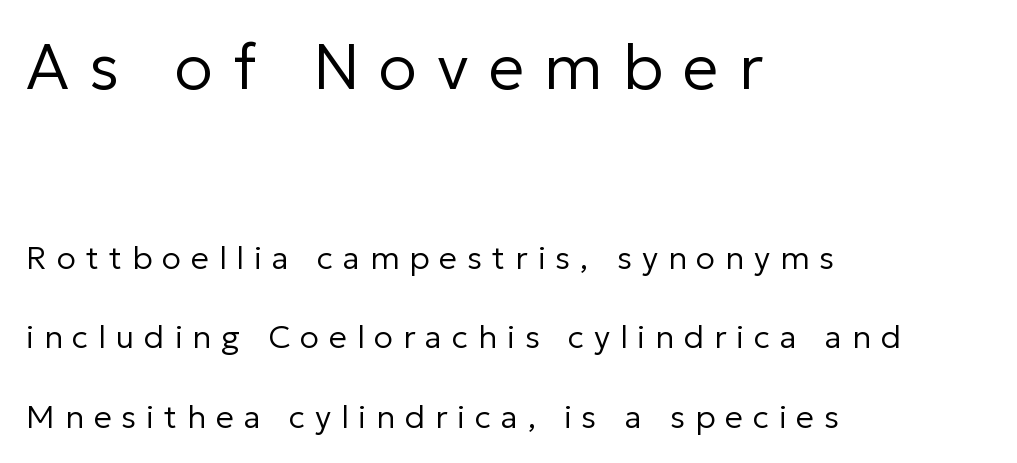
Q: Is the text bold? A: No.
Q: Is the text italic (slanted)? A: No, it is upright.
Q: Is the typeface a serif or a sans-serif typeface? A: Sans-serif.
Q: Is the text underlined? A: No.
Q: How is the paragraph aligned? A: Left-aligned.
Q: Is the spacing between letters normal or unusually wide? A: Unusually wide.
Q: Is the spacing between lines tight, normal or loose? A: Loose.
Q: Which block of text is set in a larger size, the first (top) or the second (bottom)? A: The first (top) one.
Q: Width (condensed, normal, or wide)? A: Normal.
Q: Stroke contrast? A: Low.
Q: x-height? A: Medium.
Q: Monospaced? A: No.
